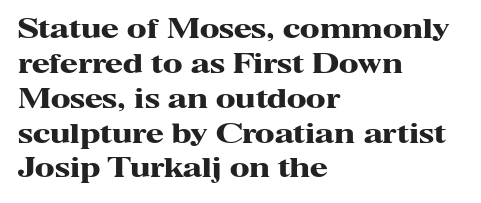
{"italic": "no", "bold": "yes", "underline": "no", "align": "left", "line_spacing": "normal", "line_spacing_ratio": 1.34, "letter_spacing": "normal", "letter_spacing_em": 0.0, "glyph_px": 26}
